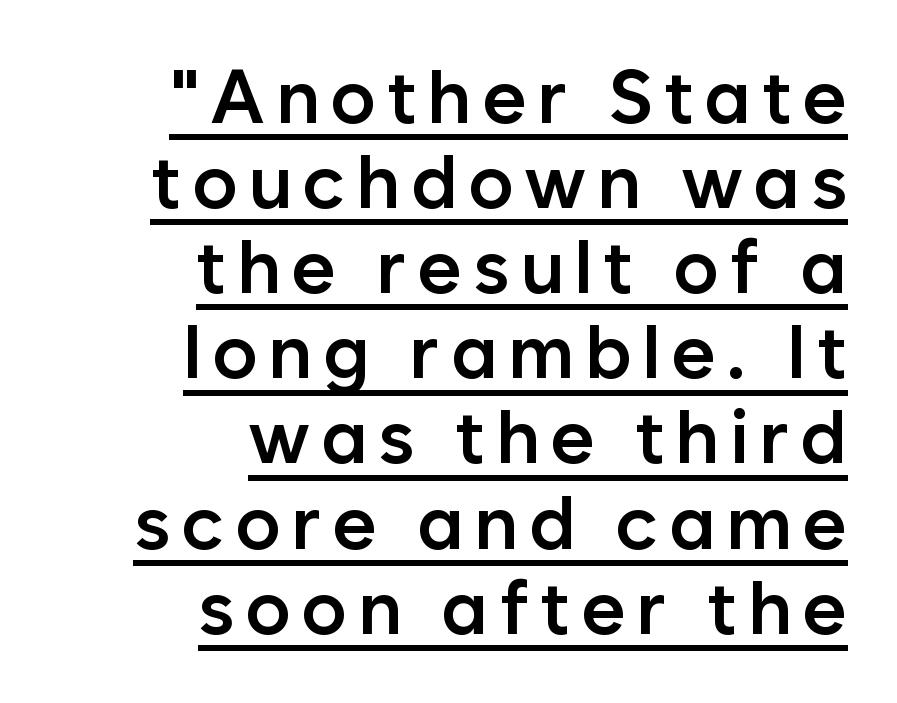
The image shows 76 px semibold sans-serif type, upright; set right-aligned, tight line spacing (1.12x), underlined; low stroke contrast and a medium x-height.
